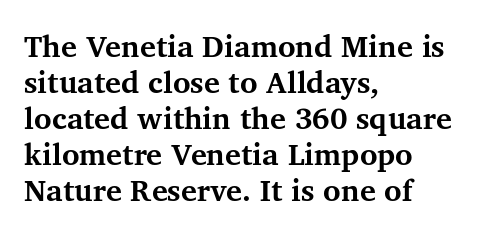
The lettering stays uniformly vertical, giving the passage a roman look. Each word holds together tightly as a unit, with standard inter-letter gaps. Serifs: yes, visible at the terminals of the letterforms. Heavy, bold letterforms. Descender tails drop into unmarked territory.
